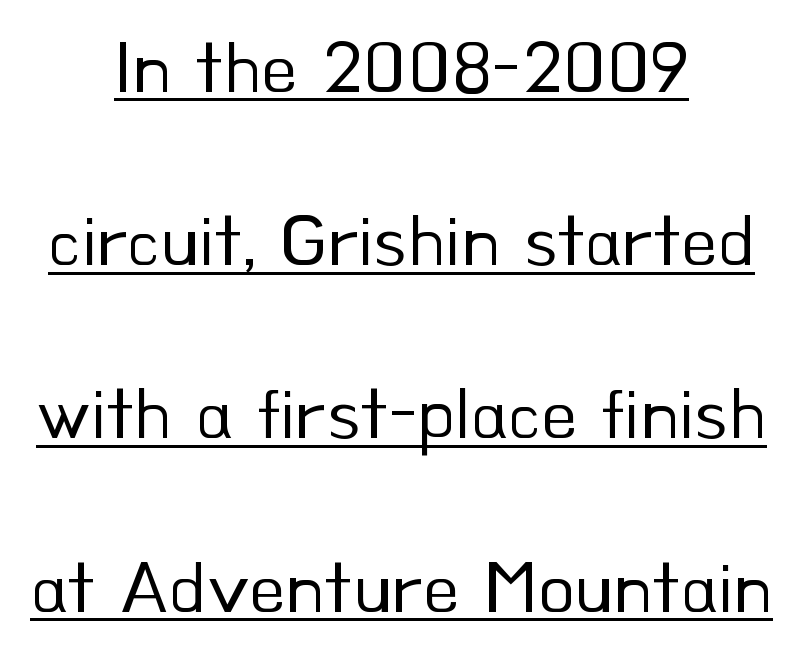
{"serif": "no", "italic": "no", "bold": "no", "weight": "regular", "width": "normal", "stroke_contrast": "low", "x_height": "small", "monospaced": "no", "underline": "yes", "align": "center", "line_spacing": "loose", "line_spacing_ratio": 2.31, "letter_spacing": "normal", "letter_spacing_em": 0.0, "glyph_px": 75}
